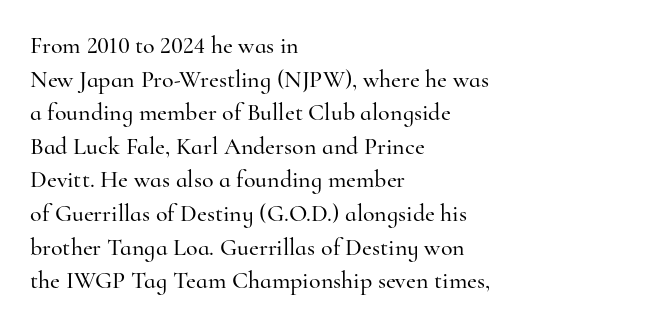
Leading matches the norm, producing a regular column. Every stem runs plumb, perpendicular to the baseline. Underline: absent. In CSS terms this would be text-align: left. Here the glyphs are tracked normally, forming tight word shapes.
